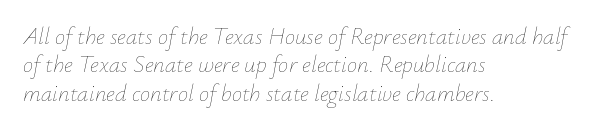
Q: Is the text bold? A: No.
Q: Is the text italic (slanted)? A: Yes, it leans right by about 12 degrees.
Q: Is the text underlined? A: No.
Q: How is the paragraph aligned? A: Left-aligned.
Q: Is the spacing between letters normal or unusually wide? A: Normal.
